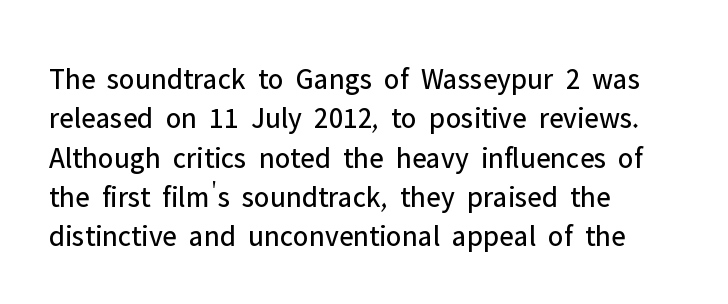
Q: Is the text bold? A: No.
Q: Is the text italic (slanted)? A: No, it is upright.
Q: Is the typeface a serif or a sans-serif typeface? A: Sans-serif.
Q: Is the text underlined? A: No.
Q: How is the paragraph aligned? A: Left-aligned.
Q: Is the spacing between letters normal or unusually wide? A: Normal.
Q: Is the spacing between lines tight, normal or loose? A: Normal.
Q: Width (condensed, normal, or wide)? A: Normal.
Q: Stroke contrast? A: Low.
Q: x-height? A: Medium.
Q: Monospaced? A: No.
